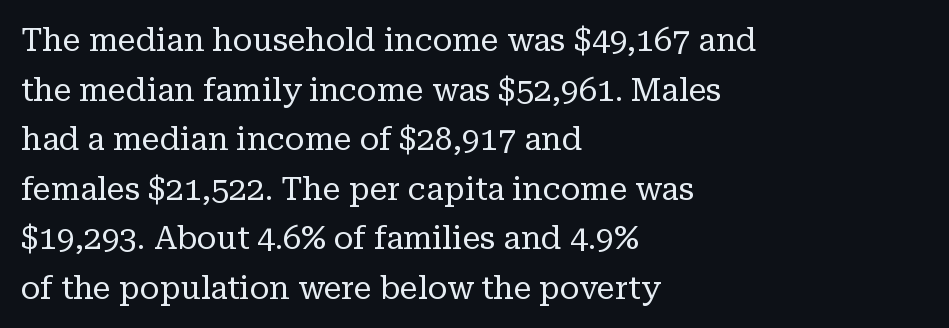
The passage shown is typed in a proportional face where columns would drift. Each word holds together tightly as a unit, with standard inter-letter gaps. Vertical strokes here are truly vertical. Line starts are locked; line ends wander.
